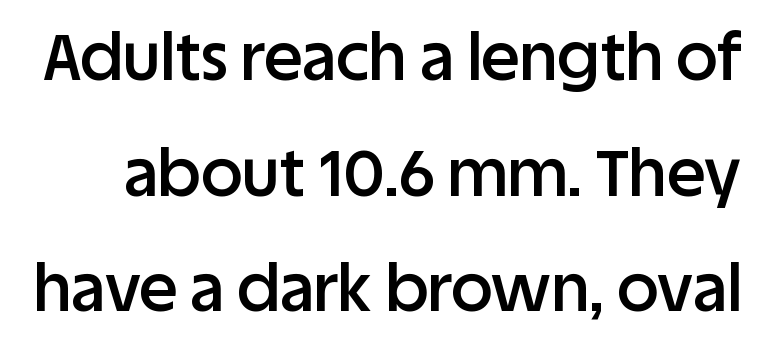
No italicization has been applied; the sample stays upright. Type style note: lacks serifs. The rendering uses a semibold face; strokes are thickened but not to full bold. Nobody drew a line under any word here.
